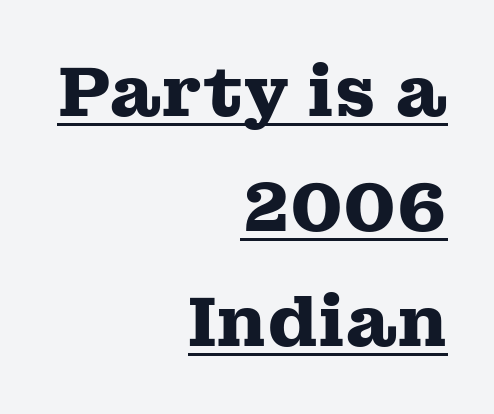
Q: Is the text bold? A: Yes.
Q: Is the text italic (slanted)? A: No, it is upright.
Q: Is the typeface a serif or a sans-serif typeface? A: Serif.
Q: Is the text underlined? A: Yes.
Q: How is the paragraph aligned? A: Right-aligned.
Q: Is the spacing between letters normal or unusually wide? A: Normal.
Q: Is the spacing between lines tight, normal or loose? A: Normal.
Q: Width (condensed, normal, or wide)? A: Wide.
Q: Stroke contrast? A: Medium.
Q: x-height? A: Medium.
Q: Monospaced? A: No.
